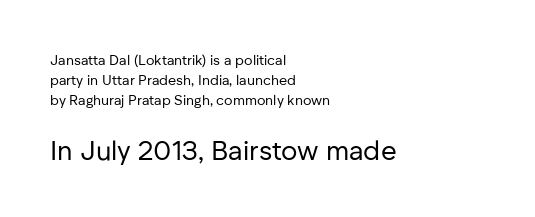
{"italic": "no", "bold": "no", "underline": "no", "align": "left", "line_spacing": "normal", "line_spacing_ratio": 1.44, "letter_spacing": "normal", "letter_spacing_em": 0.0, "larger_block": "second", "size_ratio": 1.93, "glyph_px": 27}
